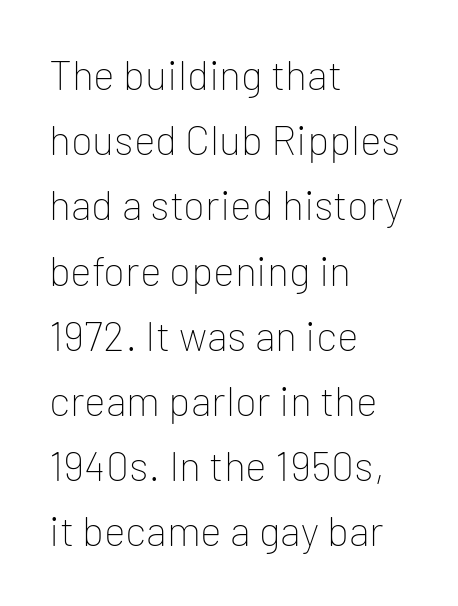
Q: Is the text bold? A: No.
Q: Is the text italic (slanted)? A: No, it is upright.
Q: Is the typeface a serif or a sans-serif typeface? A: Sans-serif.
Q: Is the text underlined? A: No.
Q: How is the paragraph aligned? A: Left-aligned.
Q: Is the spacing between letters normal or unusually wide? A: Normal.
Q: Is the spacing between lines tight, normal or loose? A: Normal.
Q: Width (condensed, normal, or wide)? A: Normal.
Q: Stroke contrast? A: Low.
Q: x-height? A: Medium.
Q: Monospaced? A: No.
